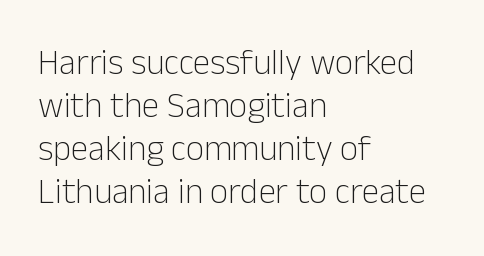
{"serif": "no", "italic": "no", "bold": "no", "weight": "light", "width": "normal", "stroke_contrast": "low", "x_height": "medium", "monospaced": "no", "underline": "no", "align": "left", "line_spacing_ratio": 1.23, "letter_spacing": "normal", "letter_spacing_em": 0.0, "glyph_px": 35}
